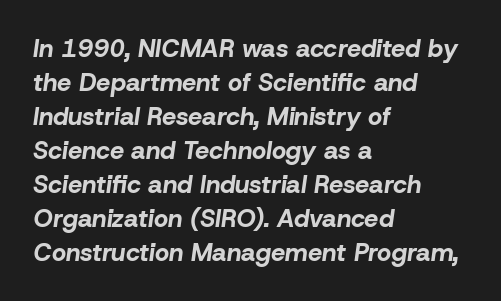
{"italic": "yes", "lean": "right", "slant_degrees": 8, "bold": "yes", "underline": "no", "align": "left", "line_spacing": "normal", "line_spacing_ratio": 1.36, "letter_spacing": "normal", "letter_spacing_em": 0.0, "glyph_px": 25}
